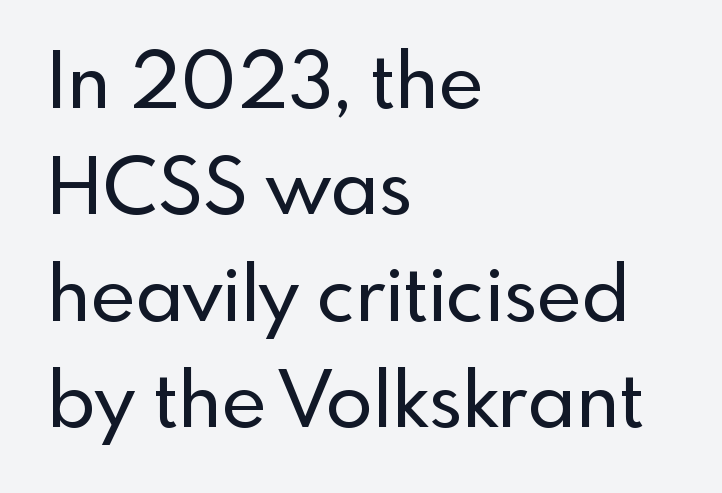
Q: Is the text italic (slanted)? A: No, it is upright.
Q: Is the typeface a serif or a sans-serif typeface? A: Sans-serif.
Q: Is the text underlined? A: No.
Q: How is the paragraph aligned? A: Left-aligned.
Q: Is the spacing between letters normal or unusually wide? A: Normal.
Q: Is the spacing between lines tight, normal or loose? A: Normal.
Q: Width (condensed, normal, or wide)? A: Normal.
Q: x-height? A: Small.
Q: Monospaced? A: No.
